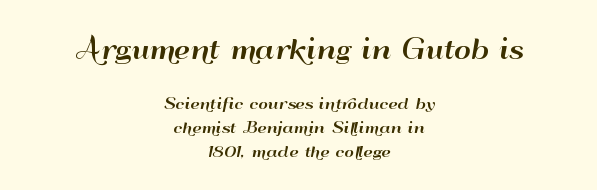
The image shows 26 px text type; set centered, normal line spacing (1.61x), normal letter spacing, not underlined; the first (top) block is 1.73x larger.
